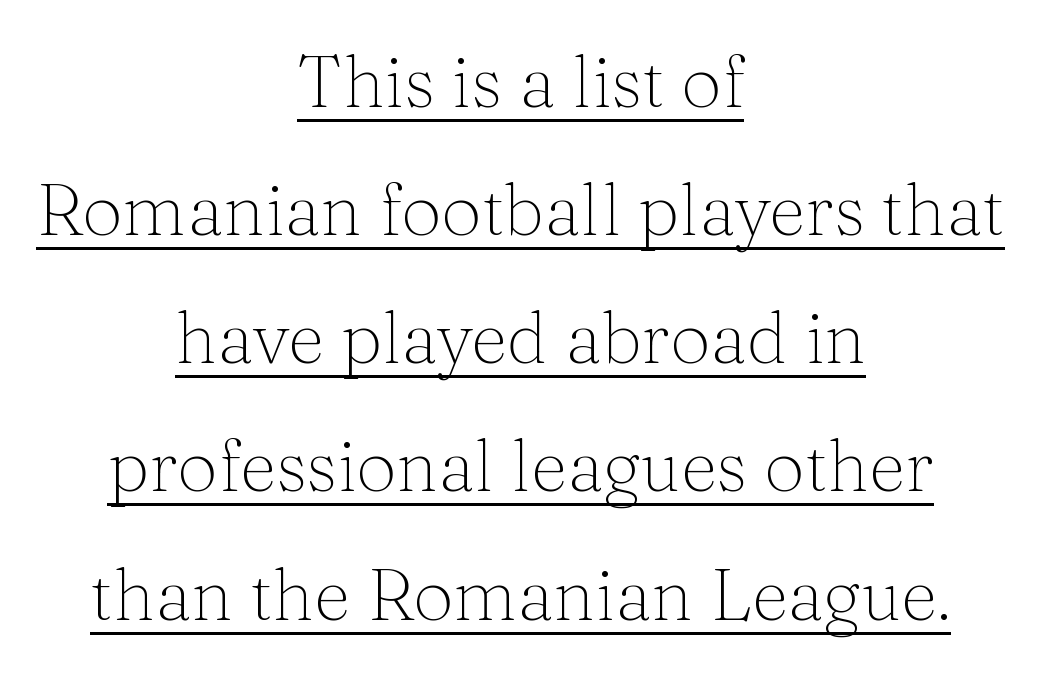
{"serif": "yes", "italic": "no", "bold": "no", "weight": "thin", "width": "normal", "stroke_contrast": "medium", "x_height": "medium", "monospaced": "no", "underline": "yes", "align": "center", "line_spacing_ratio": 1.78, "letter_spacing": "normal", "letter_spacing_em": 0.0, "glyph_px": 72}
